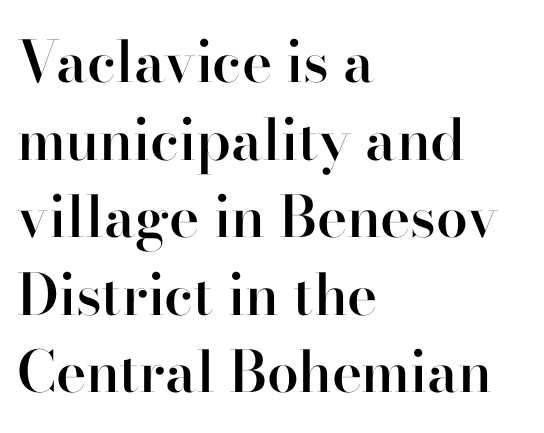
A serif font was chosen for this passage. Anything drawn beneath the words? Only blank space. The passage is arranged the way most books set body copy — flush left. A roman cut, with each character standing at attention.
